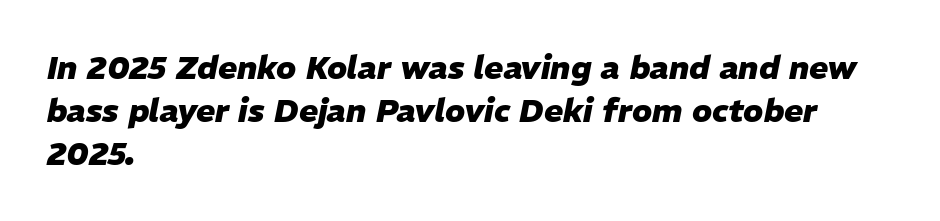
The image shows 32 px heavy type, italic (leaning right); set left-aligned, normal line spacing (1.34x), normal letter spacing, not underlined; low stroke contrast and a medium x-height.
